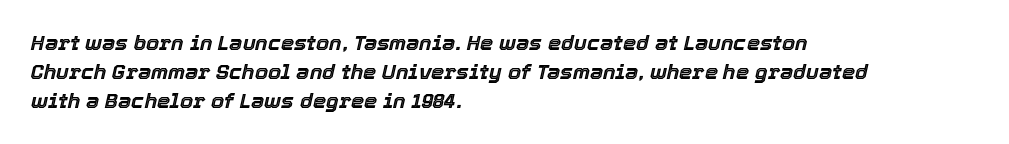
Compared with a centered layout, this one pins lines to the left instead. The specimen reads as italic at a glance. The face used here is rendered with its standard letterfit. A normal amount of white space separates one row of letters from the next. The glyphs are unaccompanied by any horizontal stroke below them.
